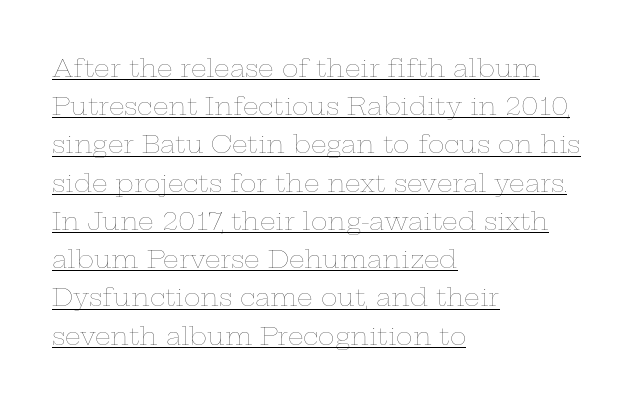
{"italic": "no", "bold": "no", "underline": "yes", "align": "left", "line_spacing": "normal", "line_spacing_ratio": 1.53, "letter_spacing": "normal", "letter_spacing_em": 0.0, "glyph_px": 25}
